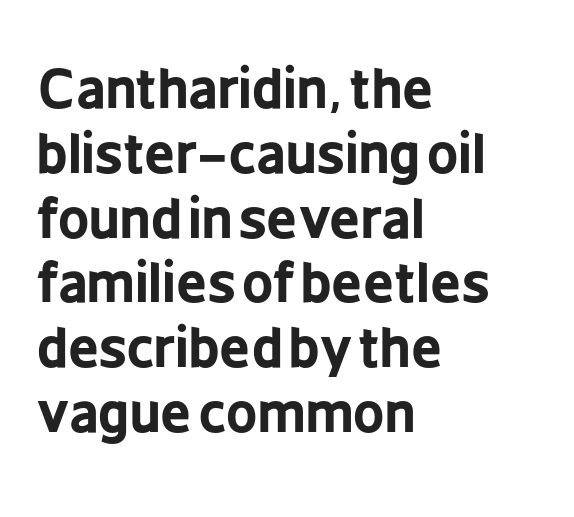
Caption: standard tracking, unaltered. Does the weight exceed regular? Yes, all the way to bold. Horizontally, the lines are justified to the leading edge only. Check under the words: just untouched page. Note: no serifs on the glyphs. You can tell it's not italic because the verticals are truly vertical.
